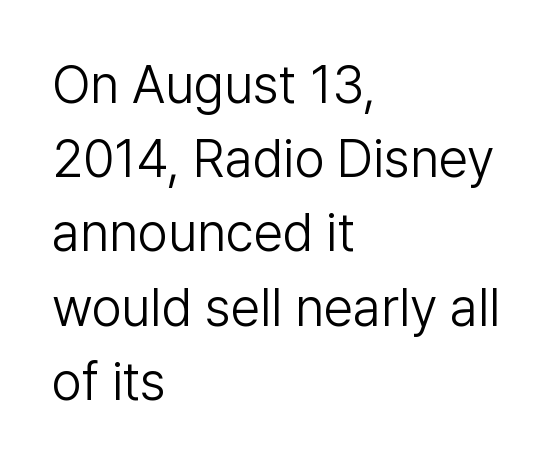
The characters are drawn with everyday or finer stroke widths. The letters stand upright; this is a roman face. Baseline-to-baseline distance is the conventional proportion of letter height. No extra tracking has been applied to these lines. The space directly below the letters is spotless. Look at the bottom of the vertical strokes: they stop flat, with no serifs.
